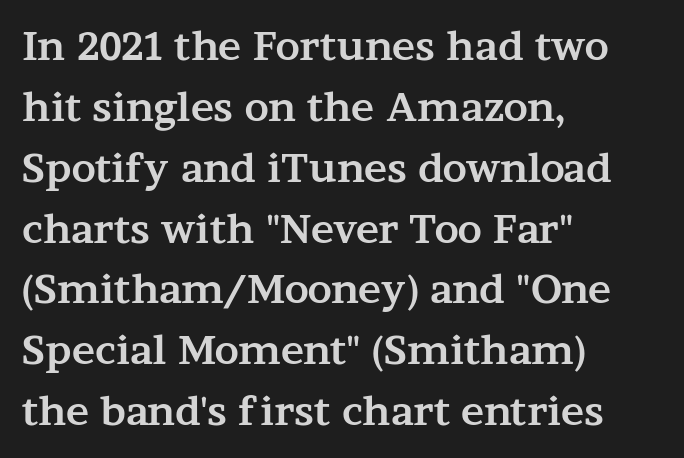
These lines stack with their left ends in a neat column. Characters follow at the spacing the type designer built in. A roman cut, with each character standing at attention. Evenly set lines give the paragraph a standard silhouette.
